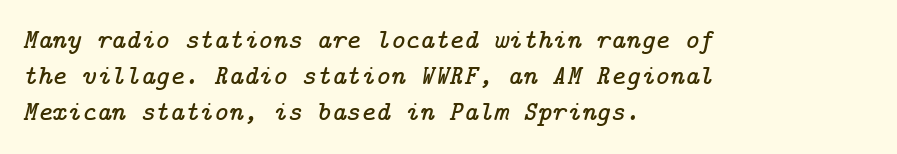
The image shows 28 px serif type, italic (leaning right); set left-aligned, normal line spacing (1.28x), normal letter spacing, not underlined; low stroke contrast and a medium x-height.
